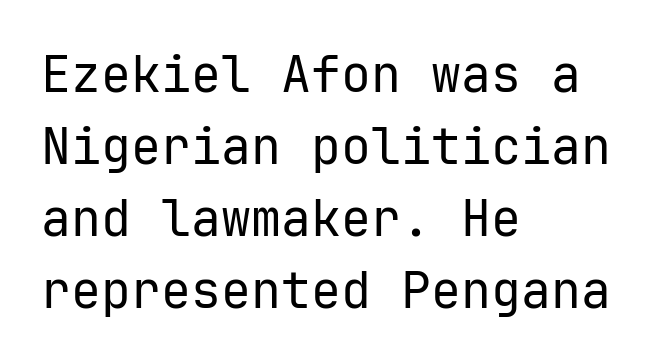
Q: Is the text bold? A: No.
Q: Is the text italic (slanted)? A: No, it is upright.
Q: Is the typeface a serif or a sans-serif typeface? A: Sans-serif.
Q: Is the text underlined? A: No.
Q: How is the paragraph aligned? A: Left-aligned.
Q: Is the spacing between letters normal or unusually wide? A: Normal.
Q: Is the spacing between lines tight, normal or loose? A: Normal.
Q: Width (condensed, normal, or wide)? A: Normal.
Q: Stroke contrast? A: Low.
Q: x-height? A: Medium.
Q: Monospaced? A: Yes.
